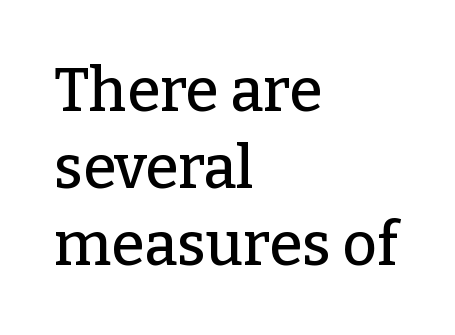
Q: Is the text italic (slanted)? A: No, it is upright.
Q: Is the typeface a serif or a sans-serif typeface? A: Serif.
Q: Is the text underlined? A: No.
Q: How is the paragraph aligned? A: Left-aligned.
Q: Is the spacing between letters normal or unusually wide? A: Normal.
Q: Is the spacing between lines tight, normal or loose? A: Normal.
Q: Width (condensed, normal, or wide)? A: Normal.
Q: Stroke contrast? A: Low.
Q: x-height? A: Medium.
Q: Monospaced? A: No.
